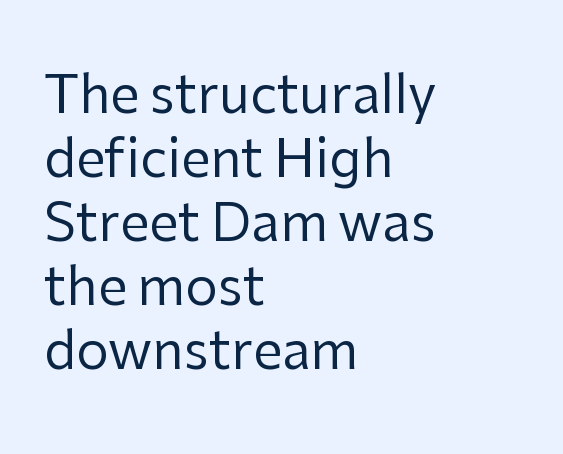
{"serif": "no", "italic": "no", "bold": "no", "weight": "regular", "width": "normal", "stroke_contrast": "low", "x_height": "medium", "monospaced": "no", "underline": "no", "align": "left", "line_spacing_ratio": 1.23, "letter_spacing": "normal", "letter_spacing_em": 0.0, "glyph_px": 52}
